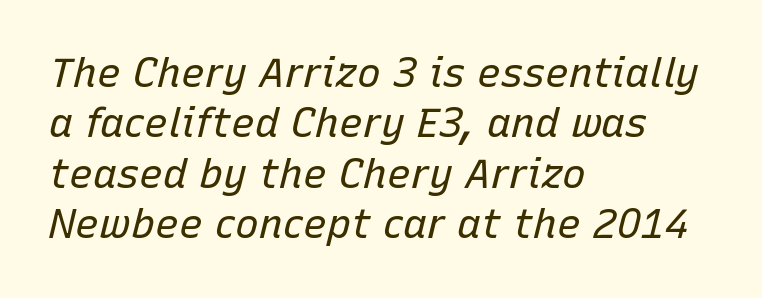
{"italic": "yes", "lean": "right", "slant_degrees": 15, "bold": "no", "weight": "regular", "width": "normal", "stroke_contrast": "low", "x_height": "medium", "monospaced": "no", "underline": "no", "align": "left", "line_spacing": "normal", "line_spacing_ratio": 1.26, "letter_spacing": "normal", "letter_spacing_em": 0.0, "glyph_px": 40}
